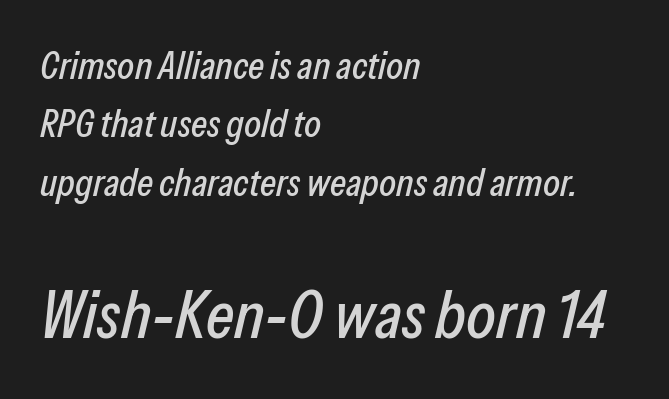
Q: Is the text italic (slanted)? A: Yes, it leans right by about 13 degrees.
Q: Is the text underlined? A: No.
Q: How is the paragraph aligned? A: Left-aligned.
Q: Is the spacing between letters normal or unusually wide? A: Normal.
Q: Is the spacing between lines tight, normal or loose? A: Normal.
Q: Which block of text is set in a larger size, the first (top) or the second (bottom)? A: The second (bottom) one.
Q: Width (condensed, normal, or wide)? A: Condensed.
Q: Stroke contrast? A: Low.
Q: x-height? A: Medium.
Q: Monospaced? A: No.
